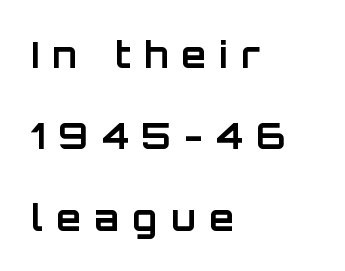
Q: Is the text bold? A: Yes.
Q: Is the text italic (slanted)? A: No, it is upright.
Q: Is the typeface a serif or a sans-serif typeface? A: Sans-serif.
Q: Is the text underlined? A: No.
Q: How is the paragraph aligned? A: Left-aligned.
Q: Is the spacing between letters normal or unusually wide? A: Unusually wide.
Q: Is the spacing between lines tight, normal or loose? A: Loose.
Q: Width (condensed, normal, or wide)? A: Normal.
Q: Stroke contrast? A: Low.
Q: x-height? A: Large.
Q: Monospaced? A: No.
